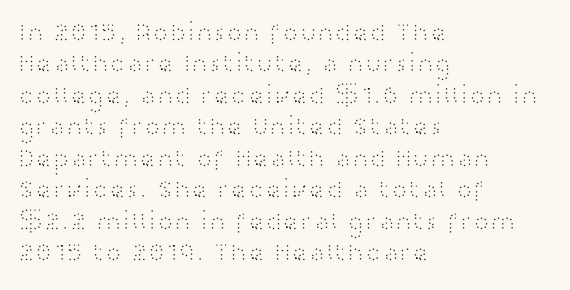
Q: Is the text bold? A: No.
Q: Is the text italic (slanted)? A: No, it is upright.
Q: Is the text underlined? A: No.
Q: How is the paragraph aligned? A: Left-aligned.
Q: Is the spacing between letters normal or unusually wide? A: Normal.
